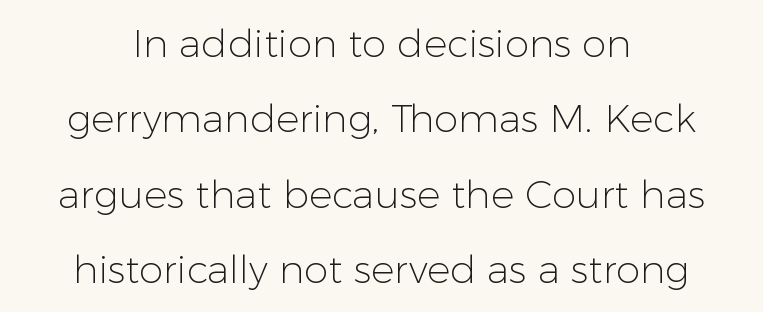
The image shows 39 px light sans-serif type, upright; set loose line spacing (1.93x), normal letter spacing, not underlined; low stroke contrast and a medium x-height.
